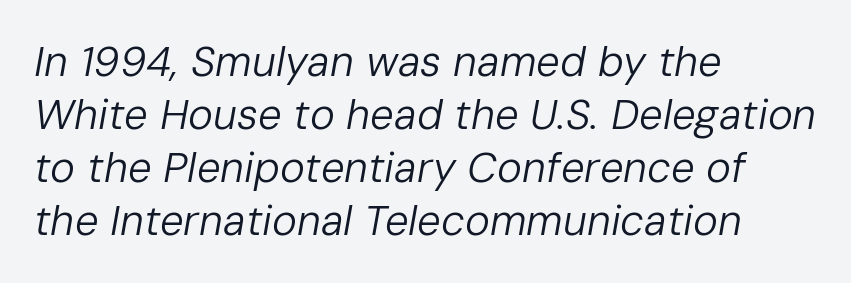
Q: Is the text bold? A: No.
Q: Is the text italic (slanted)? A: Yes, it leans right by about 10 degrees.
Q: Is the text underlined? A: No.
Q: How is the paragraph aligned? A: Left-aligned.
Q: Is the spacing between letters normal or unusually wide? A: Normal.
Q: Is the spacing between lines tight, normal or loose? A: Normal.
Q: Width (condensed, normal, or wide)? A: Normal.
Q: Stroke contrast? A: Low.
Q: x-height? A: Medium.
Q: Monospaced? A: No.
